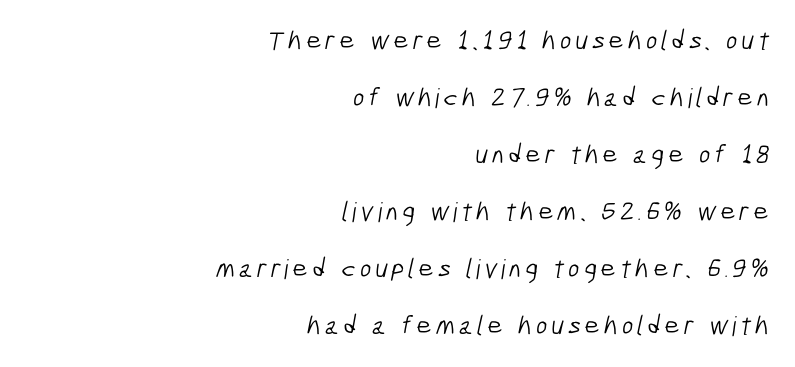
The image shows 27 px text type; set right-aligned, loose line spacing (2.11x), not underlined.
